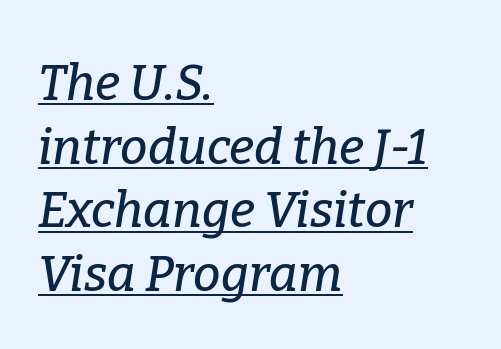
Q: Is the text italic (slanted)? A: Yes, it leans right by about 9 degrees.
Q: Is the typeface a serif or a sans-serif typeface? A: Serif.
Q: Is the text underlined? A: Yes.
Q: How is the paragraph aligned? A: Left-aligned.
Q: Is the spacing between letters normal or unusually wide? A: Normal.
Q: Is the spacing between lines tight, normal or loose? A: Normal.
Q: Width (condensed, normal, or wide)? A: Normal.
Q: Stroke contrast? A: Low.
Q: x-height? A: Medium.
Q: Monospaced? A: No.
